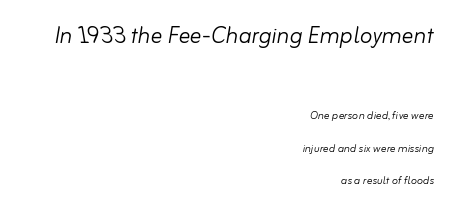
Q: Is the text bold? A: No.
Q: Is the text italic (slanted)? A: Yes, it leans right by about 10 degrees.
Q: Is the text underlined? A: No.
Q: How is the paragraph aligned? A: Right-aligned.
Q: Is the spacing between letters normal or unusually wide? A: Normal.
Q: Is the spacing between lines tight, normal or loose? A: Loose.
Q: Which block of text is set in a larger size, the first (top) or the second (bottom)? A: The first (top) one.
Q: Width (condensed, normal, or wide)? A: Normal.
Q: Stroke contrast? A: Low.
Q: x-height? A: Small.
Q: Monospaced? A: No.
